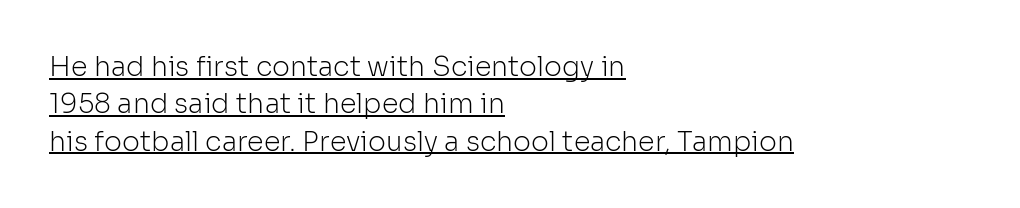
Q: Is the text bold? A: No.
Q: Is the text italic (slanted)? A: No, it is upright.
Q: Is the text underlined? A: Yes.
Q: How is the paragraph aligned? A: Left-aligned.
Q: Is the spacing between letters normal or unusually wide? A: Normal.
Q: Is the spacing between lines tight, normal or loose? A: Normal.
